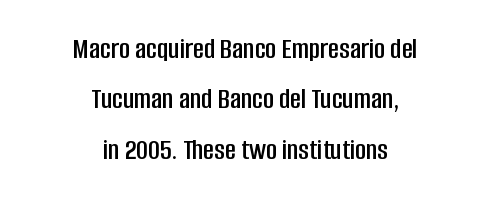
The image shows 30 px condensed sans-serif type, upright; set centered, normal line spacing (1.68x), normal letter spacing, not underlined; low stroke contrast and a large x-height.
